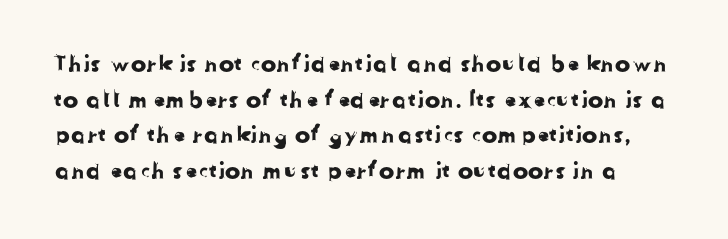
The image shows 23 px text type; set normal line spacing (1.55x), normal letter spacing, not underlined.
